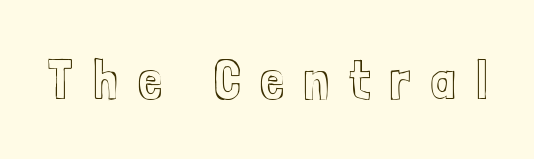
The image shows 56 px condensed type, upright; set unusually wide letter spacing (+0.35 em), not underlined; a medium x-height.
